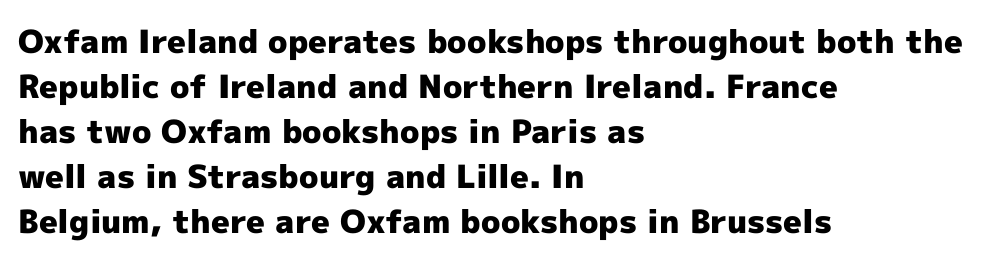
{"serif": "no", "italic": "no", "bold": "yes", "weight": "heavy", "width": "normal", "x_height": "medium", "monospaced": "no", "underline": "no", "align": "left", "line_spacing": "normal", "line_spacing_ratio": 1.41, "letter_spacing": "normal", "letter_spacing_em": 0.0, "glyph_px": 32}
